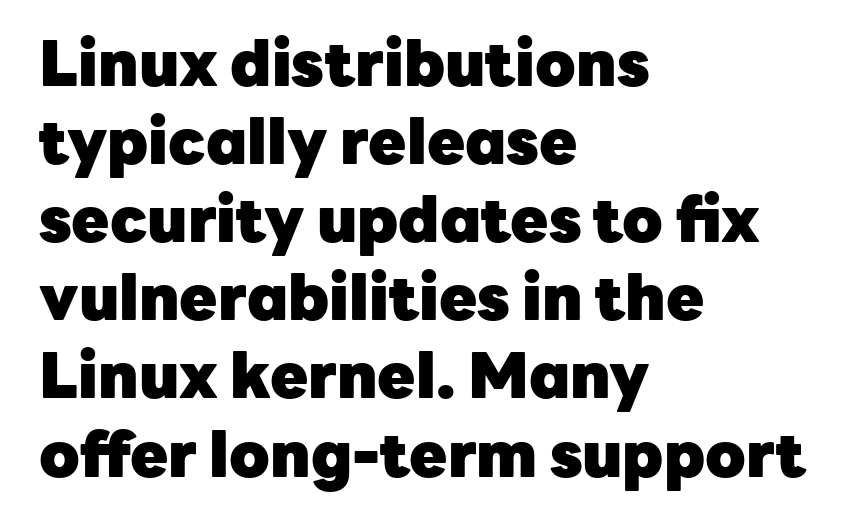
{"serif": "no", "italic": "no", "bold": "yes", "weight": "heavy", "width": "normal", "stroke_contrast": "low", "x_height": "medium", "monospaced": "no", "underline": "no", "align": "left", "line_spacing": "normal", "line_spacing_ratio": 1.26, "letter_spacing": "normal", "letter_spacing_em": 0.0, "glyph_px": 62}
